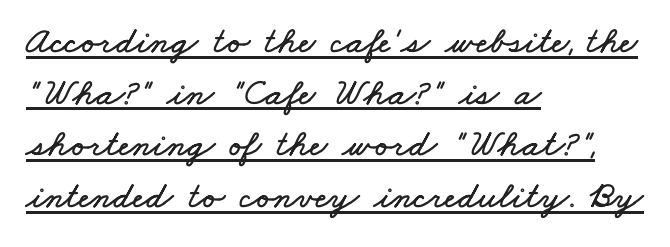
{"width": "wide", "stroke_contrast": "low", "x_height": "small", "monospaced": "no", "underline": "yes", "align": "left", "line_spacing": "normal", "line_spacing_ratio": 1.36, "letter_spacing": "normal", "letter_spacing_em": 0.0, "glyph_px": 38}
